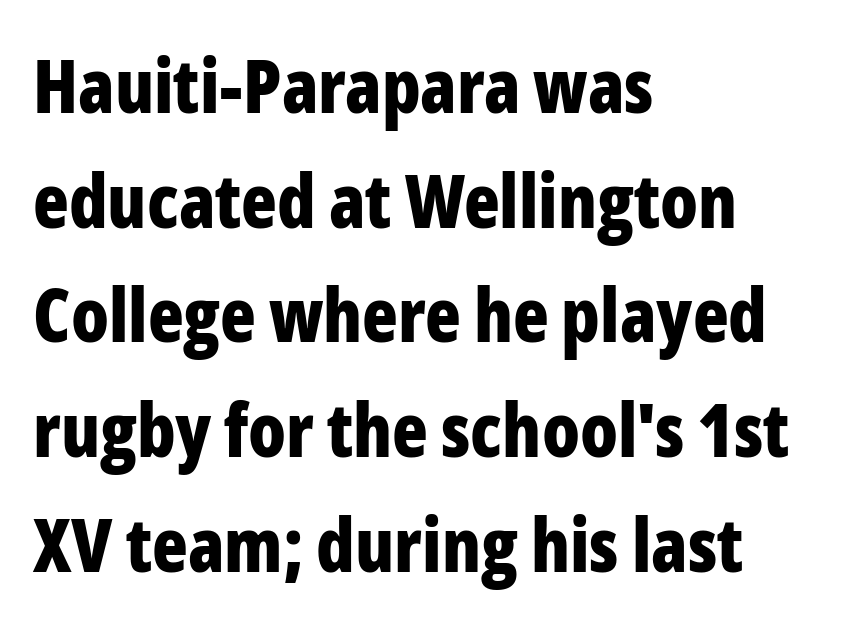
{"serif": "no", "italic": "no", "bold": "yes", "weight": "bold", "width": "condensed", "stroke_contrast": "low", "x_height": "medium", "monospaced": "no", "underline": "no", "align": "left", "line_spacing": "normal", "line_spacing_ratio": 1.55, "letter_spacing": "normal", "letter_spacing_em": 0.0, "glyph_px": 74}
